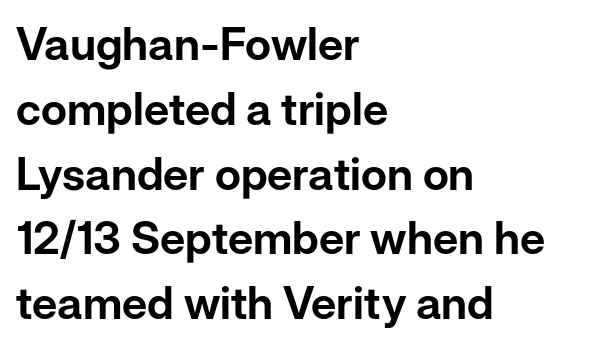
Q: Is the text italic (slanted)? A: No, it is upright.
Q: Is the typeface a serif or a sans-serif typeface? A: Sans-serif.
Q: Is the text underlined? A: No.
Q: How is the paragraph aligned? A: Left-aligned.
Q: Is the spacing between letters normal or unusually wide? A: Normal.
Q: Is the spacing between lines tight, normal or loose? A: Normal.
Q: Width (condensed, normal, or wide)? A: Normal.
Q: Stroke contrast? A: Low.
Q: x-height? A: Medium.
Q: Monospaced? A: No.
